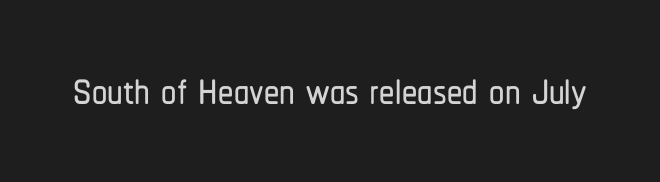
The image shows 61 px condensed sans-serif type, upright; set normal letter spacing, not underlined; low stroke contrast and a medium x-height.
